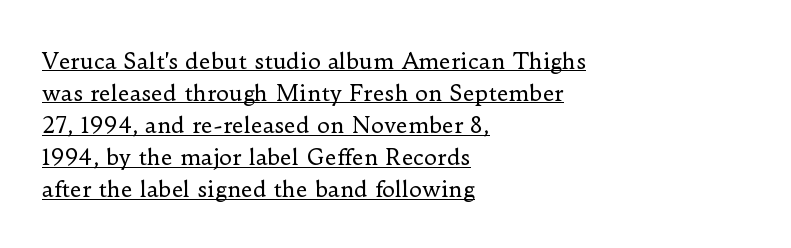
The image shows 22 px text type, upright; set left-aligned, normal line spacing (1.46x), normal letter spacing, underlined.
